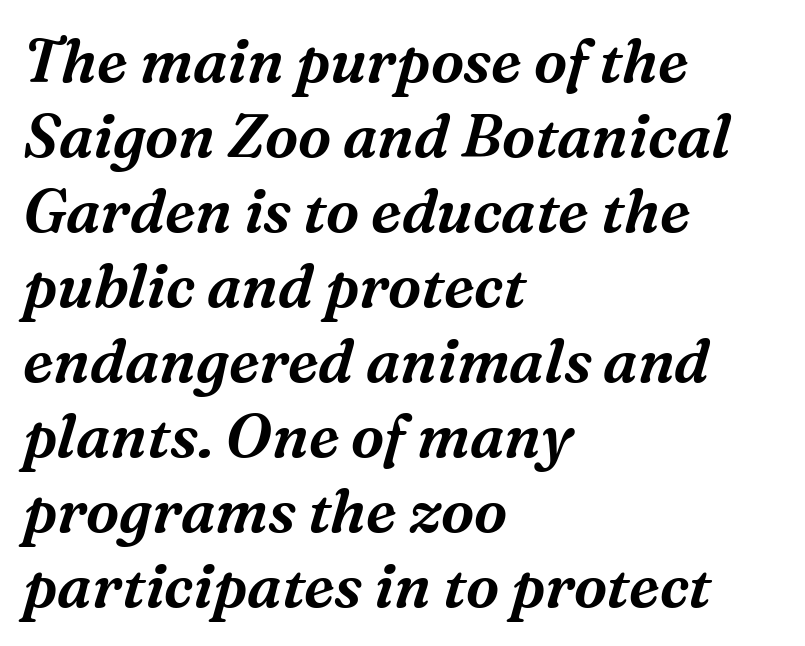
Casual observation: everything's shoved over to the left. Small tapered or slab feet sit at the stroke ends, so this counts as serif. Baseline-to-baseline distance is the conventional proportion of letter height. The face used here has a pronounced slope to its letters. Check under the words: just untouched page.
